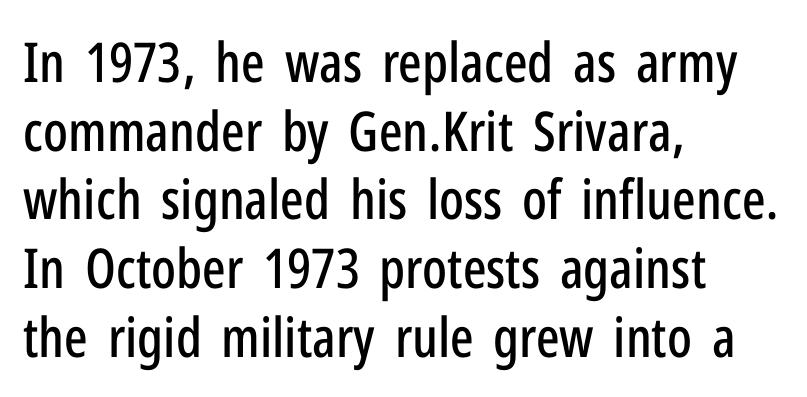
{"serif": "no", "italic": "no", "width": "condensed", "stroke_contrast": "low", "x_height": "medium", "monospaced": "no", "underline": "no", "align": "left", "line_spacing": "normal", "line_spacing_ratio": 1.25, "letter_spacing": "normal", "letter_spacing_em": 0.0, "glyph_px": 55}
